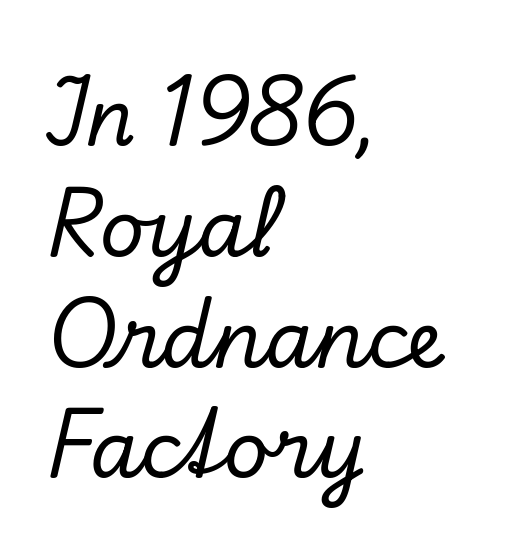
The image shows 78 px serif type, italic (leaning right); set left-aligned, normal line spacing (1.42x), normal letter spacing, not underlined; low stroke contrast and a small x-height.
